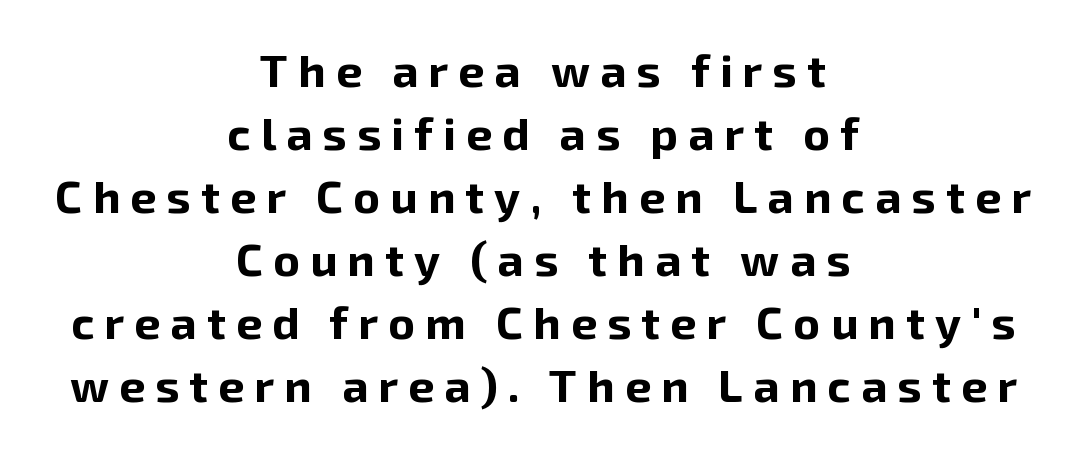
Posture: vertical. Heavy-handed strokes throughout: this text is bold. The baseline area is clear. The passage shown stacks its lines at a standard gap. The typeface chosen for these lines omits serifs.
